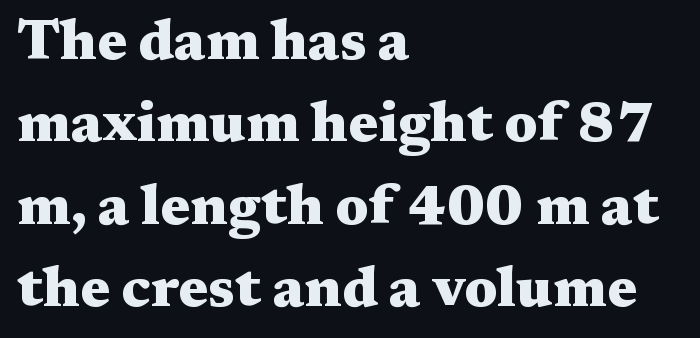
One glance says typical: line gaps are just what's usual. Designer's note — italics off, roman on. The typeface chosen for these lines features serifs. Typeset ragged right — the left edge is the straight one.
